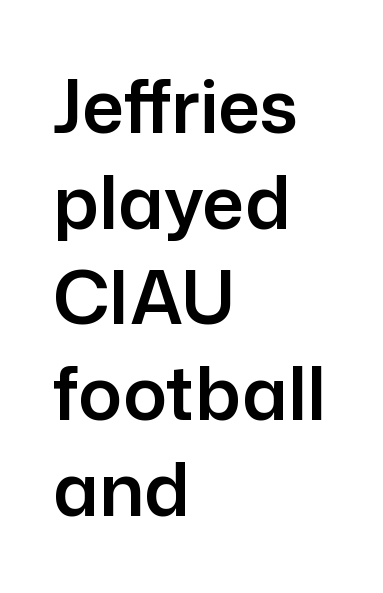
Observe the absence of serifs on each vertical stroke in this sample. Between one letter and the next there's only the usual sliver of space. The letters stand straight up with perfectly vertical stems. Leading: standard. Alignment: flush left. The space beneath each line is pristine and unruled.
